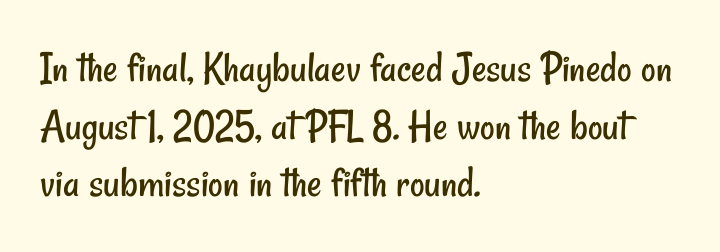
The image shows 45 px regular-weight, condensed sans-serif type; set left-aligned, normal line spacing (1.28x), normal letter spacing, not underlined; low stroke contrast and a small x-height.
